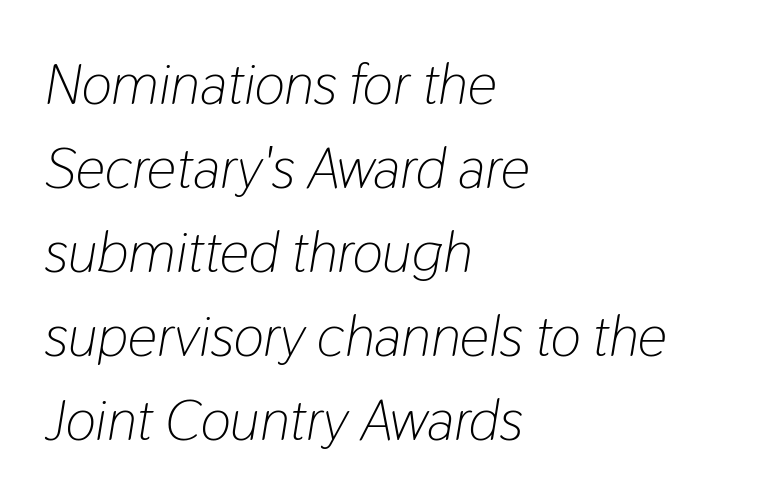
The image shows 58 px light, condensed type, italic (leaning right); set left-aligned, normal line spacing (1.45x), normal letter spacing, not underlined; low stroke contrast and a medium x-height.
